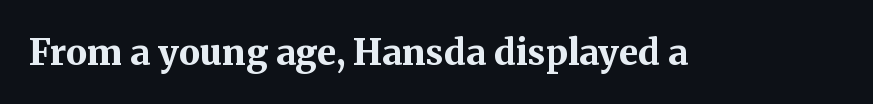
Q: Is the text bold? A: Yes.
Q: Is the text italic (slanted)? A: No, it is upright.
Q: Is the typeface a serif or a sans-serif typeface? A: Serif.
Q: Is the text underlined? A: No.
Q: Is the spacing between letters normal or unusually wide? A: Normal.
Q: Width (condensed, normal, or wide)? A: Normal.
Q: Stroke contrast? A: Medium.
Q: x-height? A: Medium.
Q: Monospaced? A: No.
